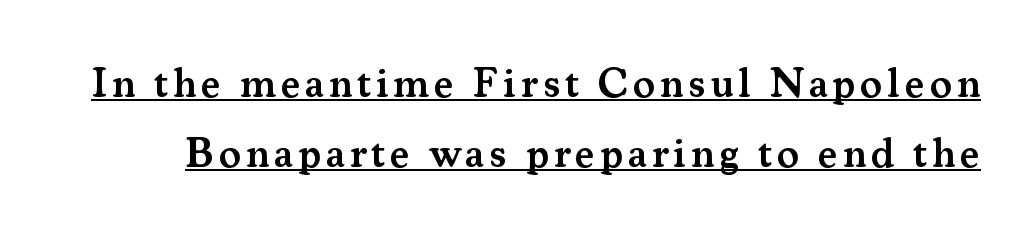
Baseline-to-baseline distance is the conventional proportion of letter height. These lines are composed in type with serifs. This is the in-between weight designers call semibold or demi. Designer's note — italics off, roman on.
